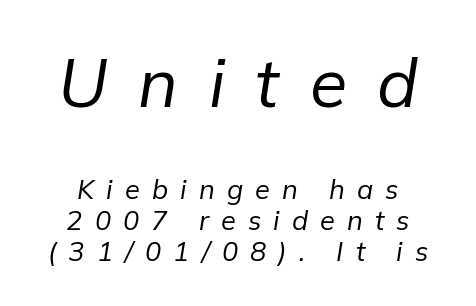
Summary of weight: not heavy and not bold. The lines are packed closely together with very little leading. Does the bottom block carry the larger type? No, the top block does. What stands out about the letter spacing? Its width — letters are far apart.
